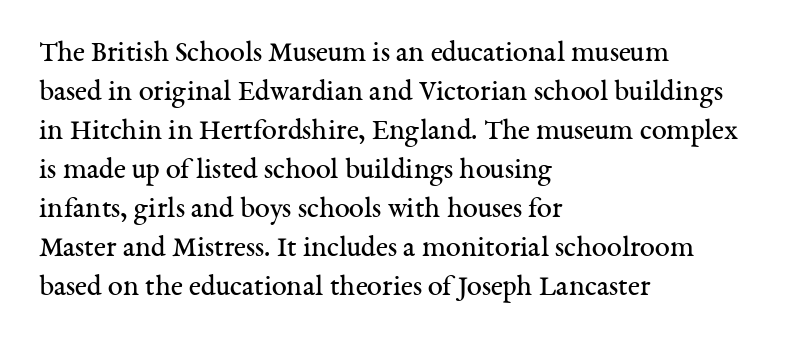
The image shows 30 px regular-weight serif type, upright; set left-aligned, normal line spacing (1.3x), normal letter spacing, not underlined; medium stroke contrast and a medium x-height.
